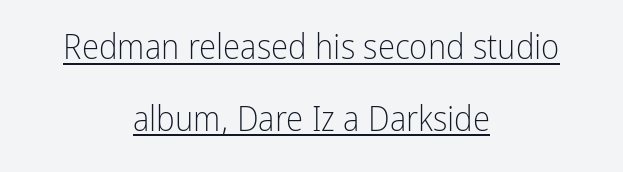
There is no visible air inserted between adjacent glyphs. Style check: upright. Vertically, the passage feels expansive, rows floating well apart. These lines stack symmetrically, like a column narrowing and widening about its center. The letters carry no serifs — their stems end cleanly without finishing strokes. No extra ink here — the face is not bold.
